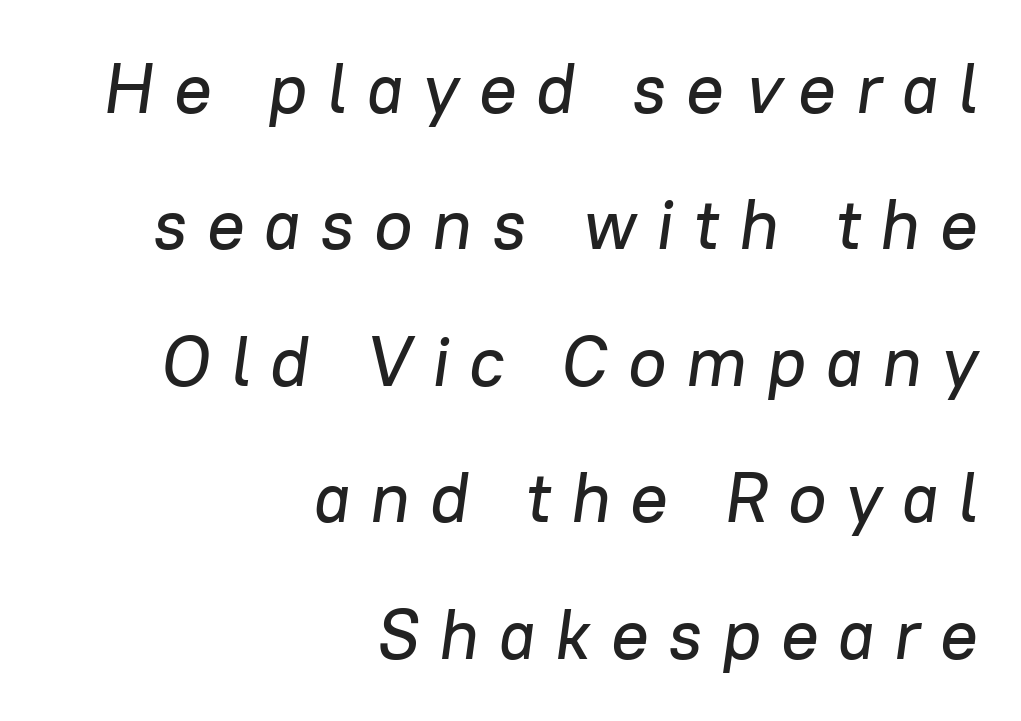
Words appear elongated and porous because spacing is wide. A typesetter would call this proportional, since set widths differ per character. The zone under the glyphs is completely vacant. Yep, that's italic — everything's leaning. The setting favours the right margin, as signatures and pull-quotes sometimes do.
